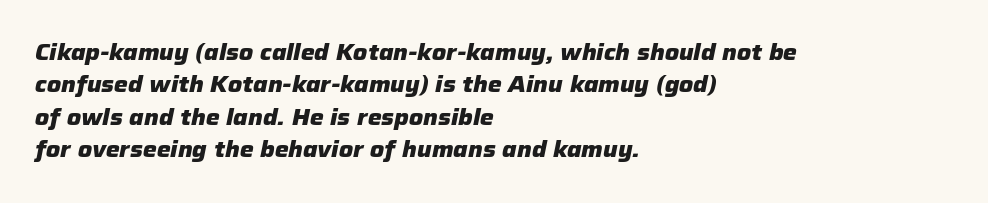
Q: Is the text bold? A: Yes.
Q: Is the text italic (slanted)? A: Yes, it leans right by about 12 degrees.
Q: Is the text underlined? A: No.
Q: How is the paragraph aligned? A: Left-aligned.
Q: Is the spacing between letters normal or unusually wide? A: Normal.
Q: Is the spacing between lines tight, normal or loose? A: Normal.
